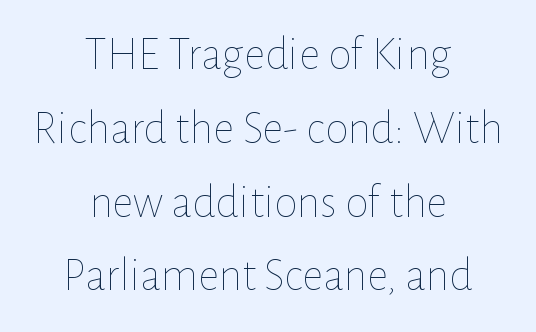
Observe the ordinary spacing: letters are neighbours, not strangers. Vertically, the passage feels balanced, rows spaced as you'd expect. These lines are rendered in a variable-pitch font. The space beneath each line is pristine and unruled. Line starts and ends both wander, symmetrically. The passage shown is not bold in any degree.
